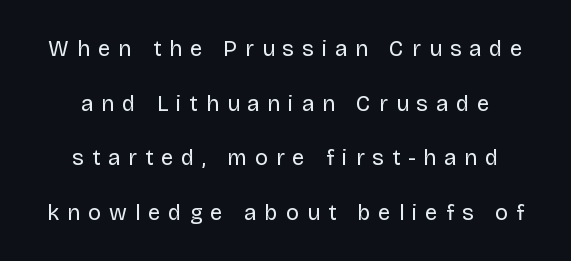
The glyphs are unaccompanied by any horizontal stroke below them. The passage shown stacks its lines with a broad gap. Weight: regular or lighter. Notice how the stems are strictly vertical — no italics here.
